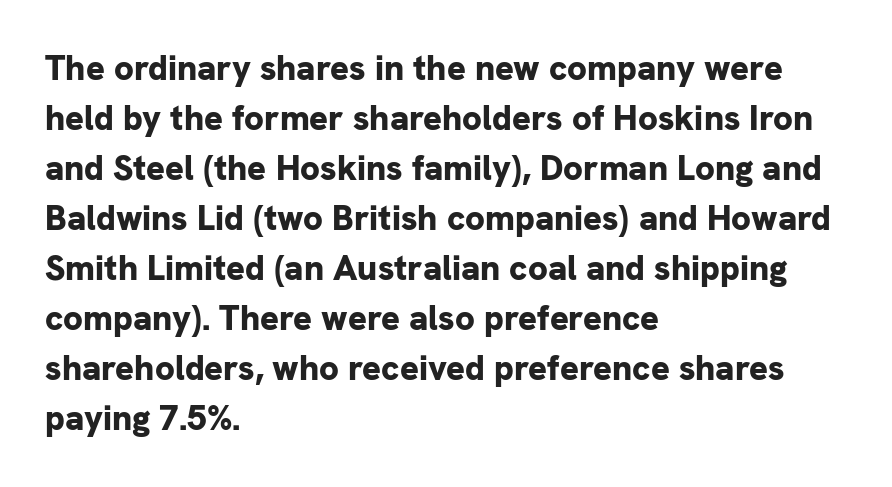
The image shows 35 px bold sans-serif type, upright; set left-aligned, normal line spacing (1.43x), normal letter spacing, not underlined; low stroke contrast and a medium x-height.
